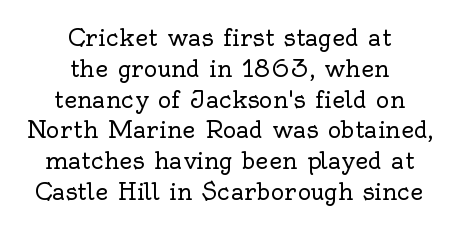
{"italic": "no", "bold": "no", "underline": "no", "align": "center", "line_spacing": "normal", "line_spacing_ratio": 1.34, "letter_spacing": "normal", "letter_spacing_em": 0.0, "glyph_px": 23}
